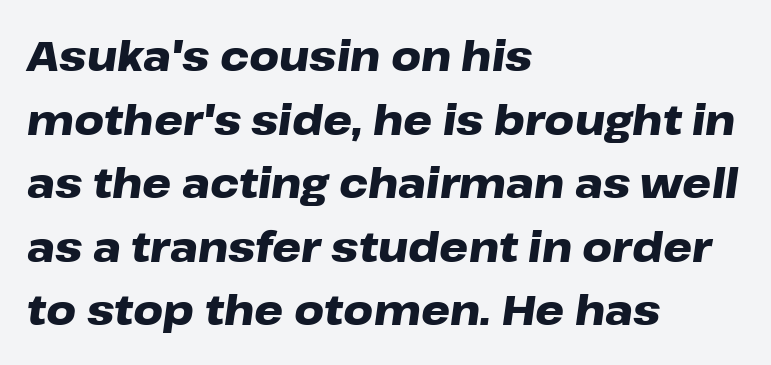
The image shows 41 px heavy, wide type, italic (leaning right); set left-aligned, normal line spacing (1.55x), normal letter spacing, not underlined; low stroke contrast and a medium x-height.
